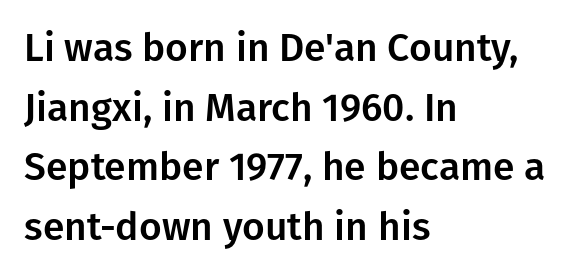
{"serif": "no", "italic": "no", "width": "normal", "stroke_contrast": "low", "x_height": "medium", "monospaced": "no", "underline": "no", "align": "left", "line_spacing": "normal", "line_spacing_ratio": 1.53, "letter_spacing": "normal", "letter_spacing_em": 0.0, "glyph_px": 39}
